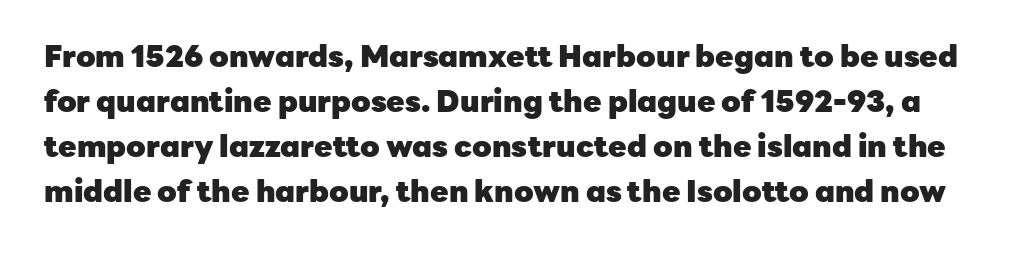
The image shows 30 px heavy sans-serif type, upright; set normal line spacing (1.5x), normal letter spacing, not underlined; low stroke contrast and a medium x-height.
